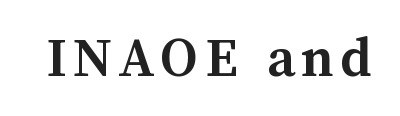
Character widths vary here, with narrow letters taking less room than wide ones. Unlike italic type, these characters show no tilt at all. This is heavy type, rendered in bold. Only glyphs here, with clear space below each row.
